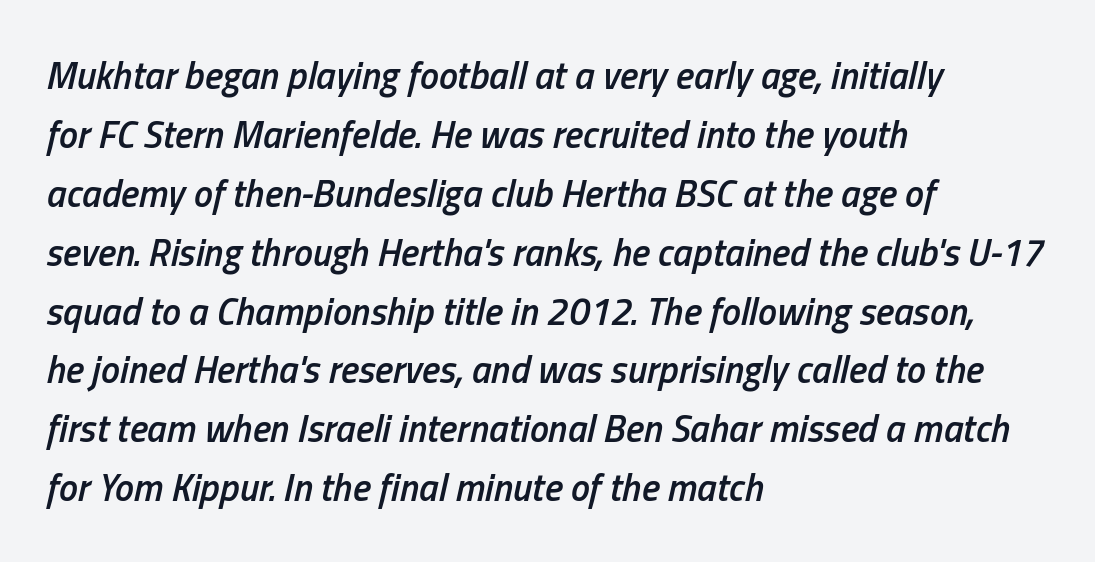
{"italic": "yes", "lean": "right", "slant_degrees": 13, "bold": "semi", "weight": "semibold", "width": "condensed", "stroke_contrast": "low", "x_height": "medium", "monospaced": "no", "underline": "no", "align": "left", "line_spacing": "normal", "line_spacing_ratio": 1.55, "letter_spacing": "normal", "letter_spacing_em": 0.0, "glyph_px": 38}
